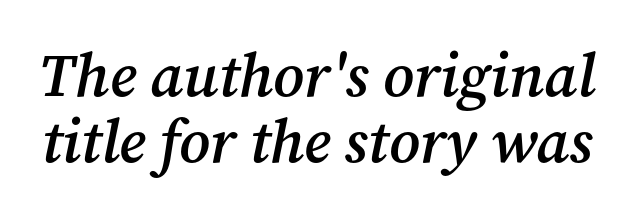
The image shows 61 px semibold serif type, italic (leaning right); set tight line spacing (1.09x), normal letter spacing, not underlined; medium stroke contrast and a medium x-height.
